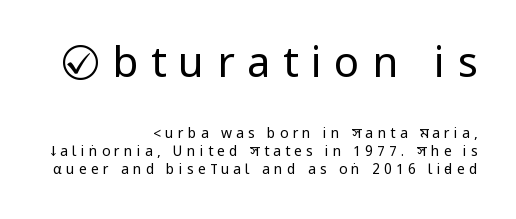
The image shows 42 px regular-weight, condensed sans-serif type, upright; set right-aligned, normal line spacing (1.28x), unusually wide letter spacing (+0.3 em), not underlined; the first (top) block is 3.0x larger; low stroke contrast.
